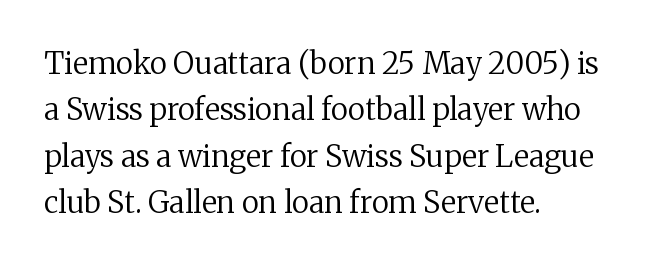
Q: Is the text bold? A: No.
Q: Is the text italic (slanted)? A: No, it is upright.
Q: Is the typeface a serif or a sans-serif typeface? A: Serif.
Q: Is the text underlined? A: No.
Q: How is the paragraph aligned? A: Left-aligned.
Q: Is the spacing between letters normal or unusually wide? A: Normal.
Q: Is the spacing between lines tight, normal or loose? A: Normal.
Q: Width (condensed, normal, or wide)? A: Normal.
Q: Stroke contrast? A: Medium.
Q: x-height? A: Medium.
Q: Monospaced? A: No.
